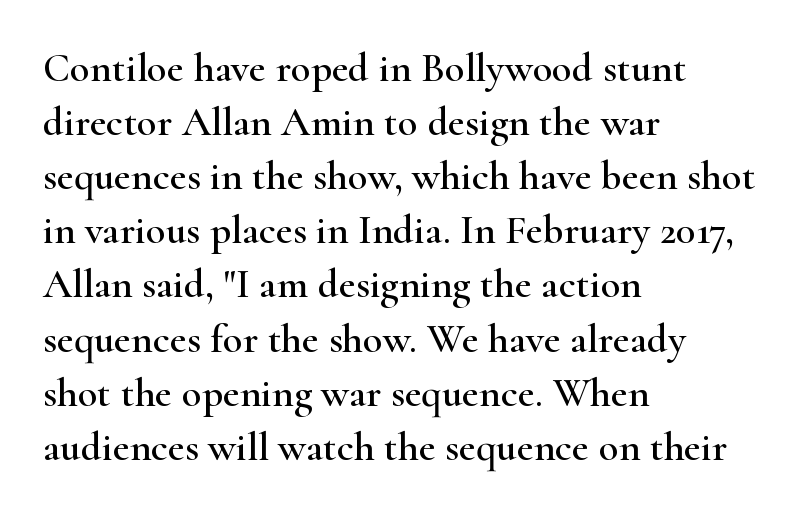
{"serif": "yes", "italic": "no", "width": "wide", "stroke_contrast": "high", "x_height": "small", "monospaced": "no", "underline": "no", "align": "left", "line_spacing": "normal", "line_spacing_ratio": 1.32, "letter_spacing": "normal", "letter_spacing_em": 0.0, "glyph_px": 41}
